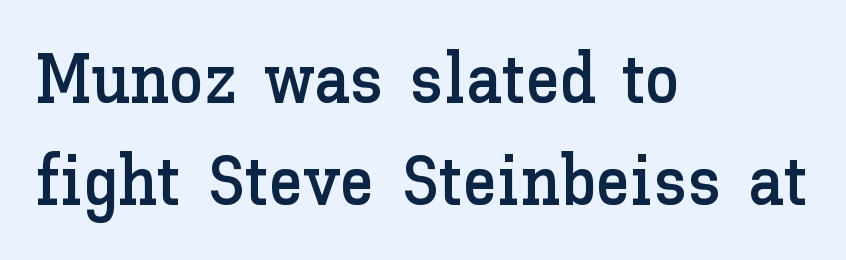
Vertical spacing — default. Tracking here is standard; glyphs follow each other at the usual distance. You could not count columns in this text — the font is proportionally spaced. The paragraph shown leans on its left margin. Clear beneath every line of the passage. Does the lettering tilt? It doesn't — this is upright.
